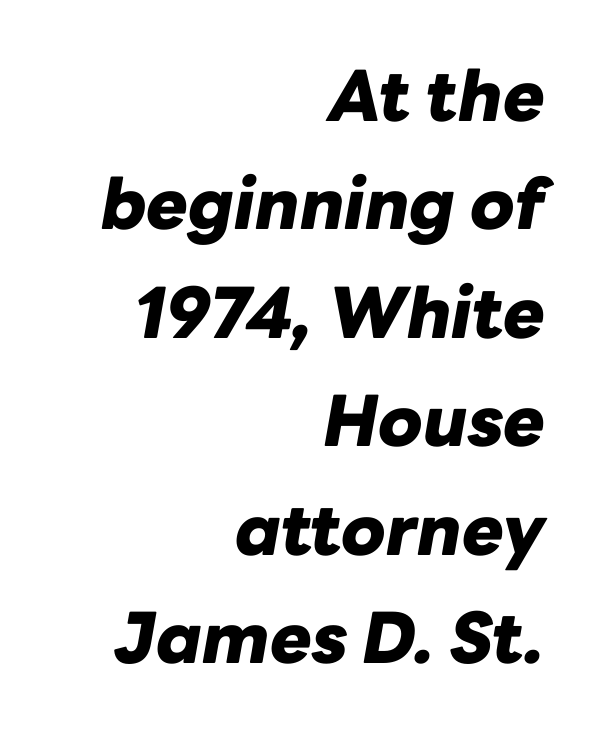
Designer's note — italics engaged. These lines stack with their right ends in a neat column. Whoever set this chose a conventional vertical rhythm. The font is running at its bold setting. Decoration check: the copy has no underline.
